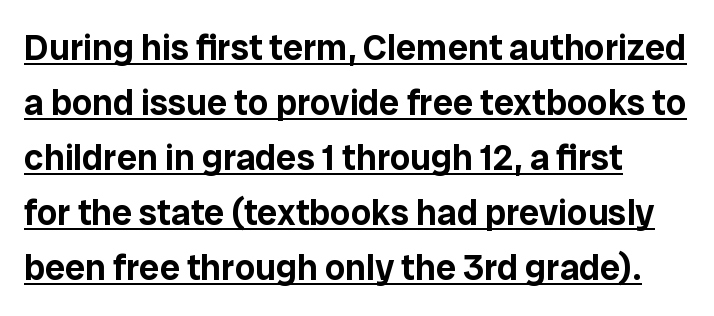
Q: Is the text italic (slanted)? A: No, it is upright.
Q: Is the typeface a serif or a sans-serif typeface? A: Sans-serif.
Q: Is the text underlined? A: Yes.
Q: How is the paragraph aligned? A: Left-aligned.
Q: Is the spacing between letters normal or unusually wide? A: Normal.
Q: Is the spacing between lines tight, normal or loose? A: Normal.
Q: Width (condensed, normal, or wide)? A: Normal.
Q: Stroke contrast? A: Low.
Q: x-height? A: Medium.
Q: Monospaced? A: No.
